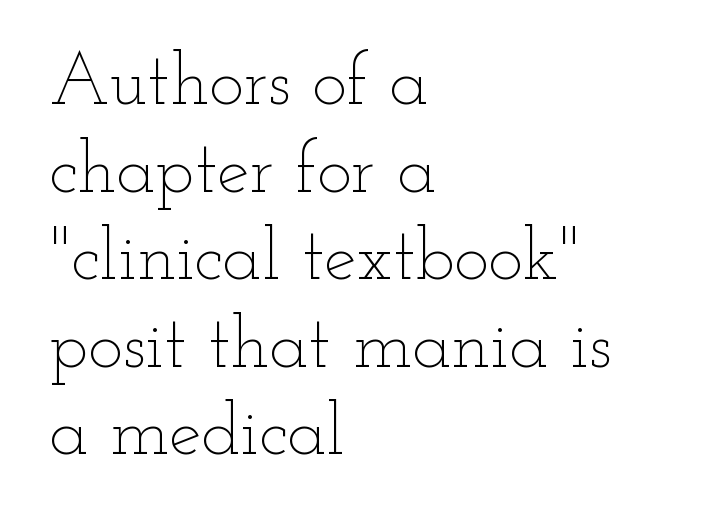
These lines were composed using upright roman letters. Any mark beneath the type? The region is blank. Compared with a centered layout, this one pins lines to the left instead. This reads as an unemphasized weight, regular at the heaviest. In terms of letterspacing, this is plain default setting. The face used here is proportionally spaced, like ordinary book or web type.
